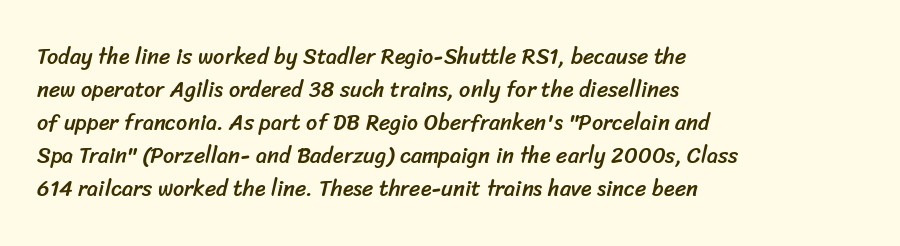
{"underline": "no", "align": "left", "line_spacing": "normal", "line_spacing_ratio": 1.5, "letter_spacing": "normal", "letter_spacing_em": 0.0, "glyph_px": 22}
